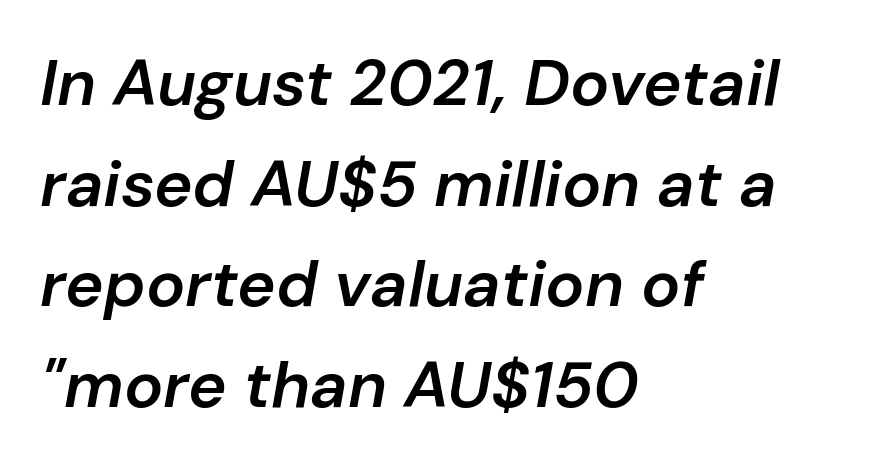
{"italic": "yes", "lean": "right", "slant_degrees": 10, "bold": "semi", "weight": "semibold", "width": "normal", "stroke_contrast": "low", "x_height": "medium", "monospaced": "no", "underline": "no", "align": "left", "line_spacing": "normal", "line_spacing_ratio": 1.55, "letter_spacing": "normal", "letter_spacing_em": 0.0, "glyph_px": 65}
